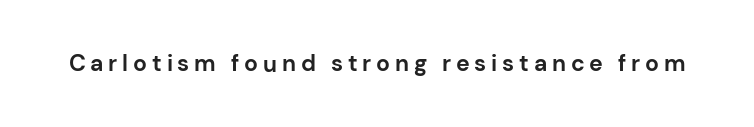
Nobody drew a line under any word here. Every character sits straight up, as roman type does. I'd describe the lettering as bold — thick and assertive. The face used here is rendered with a markedly widened letterfit.
